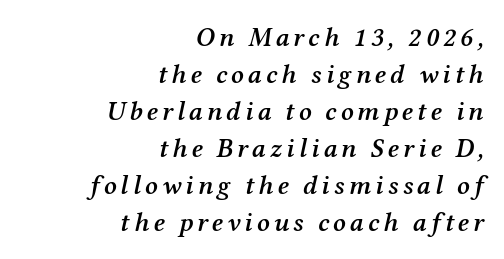
{"italic": "yes", "lean": "right", "slant_degrees": 12, "bold": "semi", "underline": "no", "align": "right", "line_spacing": "normal", "line_spacing_ratio": 1.37, "glyph_px": 27}
